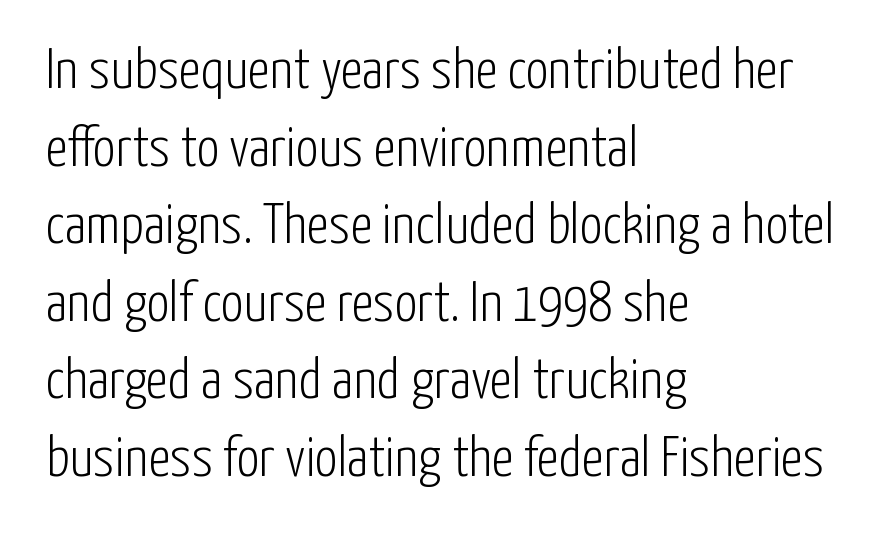
The image shows 57 px light, condensed sans-serif type, upright; set left-aligned, normal line spacing (1.36x), normal letter spacing, not underlined; low stroke contrast and a medium x-height.
